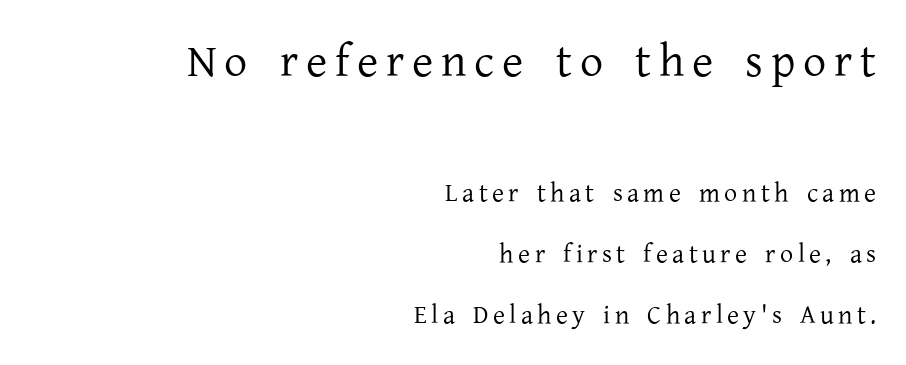
The image shows 46 px regular-weight serif type, upright; set right-aligned, loose line spacing (2.35x), not underlined; the first (top) block is 1.77x larger; low stroke contrast and a medium x-height.
